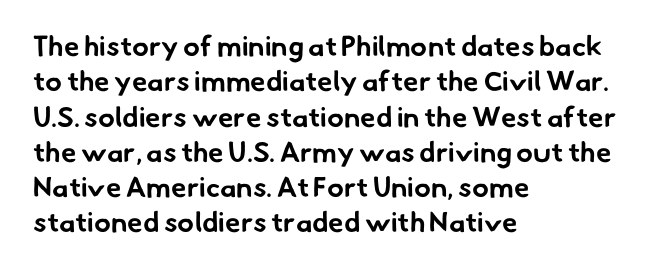
Q: Is the text bold? A: Yes.
Q: Is the typeface a serif or a sans-serif typeface? A: Sans-serif.
Q: Is the text underlined? A: No.
Q: How is the paragraph aligned? A: Left-aligned.
Q: Is the spacing between letters normal or unusually wide? A: Normal.
Q: Is the spacing between lines tight, normal or loose? A: Normal.
Q: Width (condensed, normal, or wide)? A: Normal.
Q: Stroke contrast? A: Low.
Q: x-height? A: Small.
Q: Monospaced? A: No.
